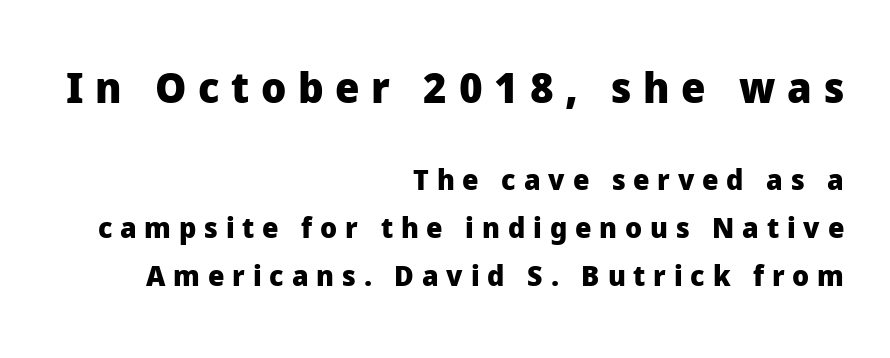
{"serif": "no", "italic": "no", "bold": "yes", "weight": "heavy", "width": "normal", "stroke_contrast": "low", "x_height": "medium", "monospaced": "no", "underline": "no", "align": "right", "line_spacing": "normal", "line_spacing_ratio": 1.65, "letter_spacing": "wide", "letter_spacing_em": 0.27, "larger_block": "first", "size_ratio": 1.48, "glyph_px": 43}
